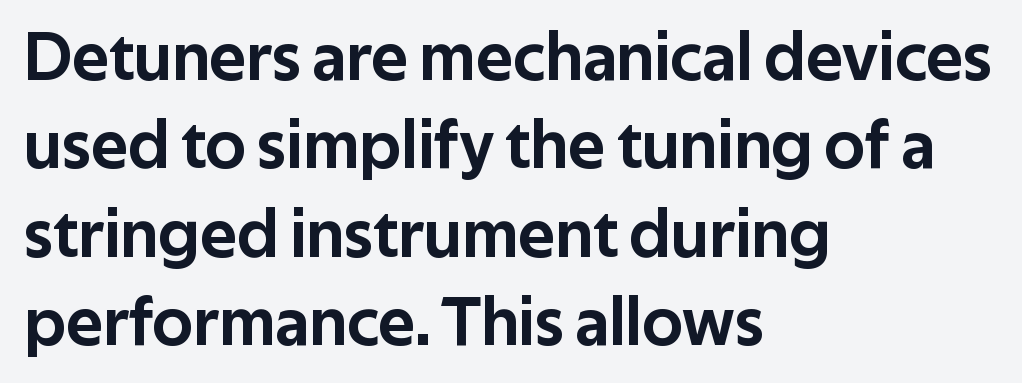
No word sits above an underline. The vertical gap from one line to the next is medium. Teacher's note: observe the even left margin — that is flush-left alignment. The passage shown has conventional tracking throughout. Character widths vary here, with narrow letters taking less room than wide ones. This is the regular roman posture of the typeface.
